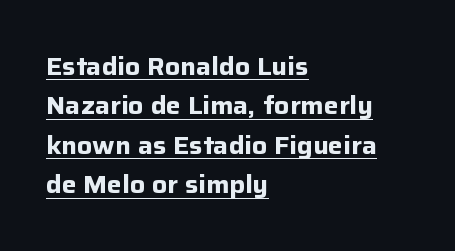
Q: Is the text bold? A: Yes.
Q: Is the text italic (slanted)? A: No, it is upright.
Q: Is the text underlined? A: Yes.
Q: How is the paragraph aligned? A: Left-aligned.
Q: Is the spacing between letters normal or unusually wide? A: Normal.
Q: Is the spacing between lines tight, normal or loose? A: Normal.
